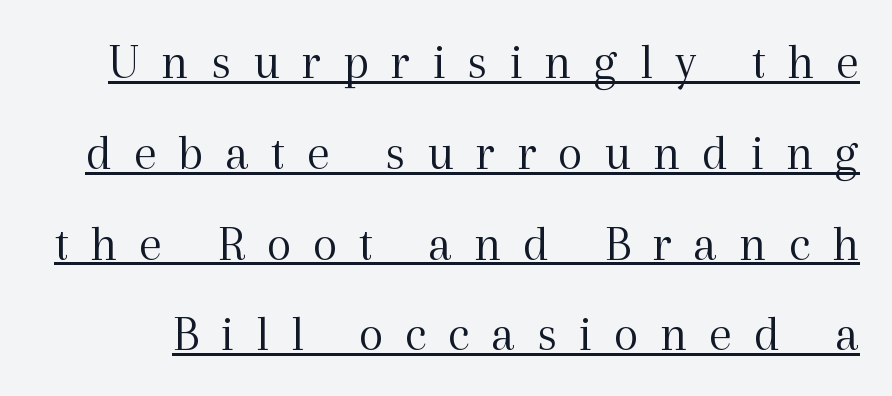
{"serif": "yes", "italic": "no", "bold": "no", "weight": "light", "width": "normal", "x_height": "medium", "monospaced": "no", "underline": "yes", "line_spacing_ratio": 1.78, "letter_spacing": "wide", "letter_spacing_em": 0.43, "glyph_px": 51}
